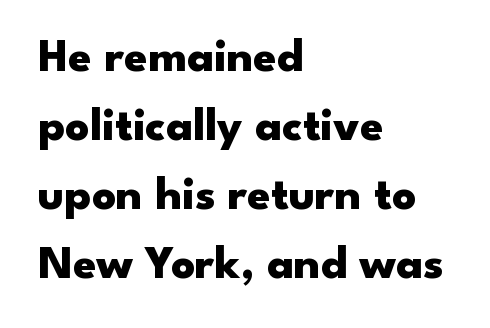
Q: Is the text bold? A: Yes.
Q: Is the text italic (slanted)? A: No, it is upright.
Q: Is the typeface a serif or a sans-serif typeface? A: Sans-serif.
Q: Is the text underlined? A: No.
Q: How is the paragraph aligned? A: Left-aligned.
Q: Is the spacing between letters normal or unusually wide? A: Normal.
Q: Is the spacing between lines tight, normal or loose? A: Normal.
Q: Width (condensed, normal, or wide)? A: Wide.
Q: Stroke contrast? A: Low.
Q: x-height? A: Small.
Q: Monospaced? A: No.
